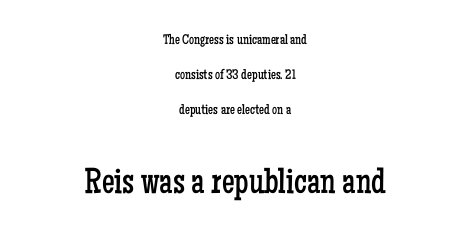
The rendering positions every line midway between the sides. Note: serifs present on the glyphs. Between one letter and the next there's only the usual sliver of space. The typography opts for an upright posture over an oblique one. The gap between lines stays unmarked. This sample has the flowing, uneven cadence of proportional lettering.
